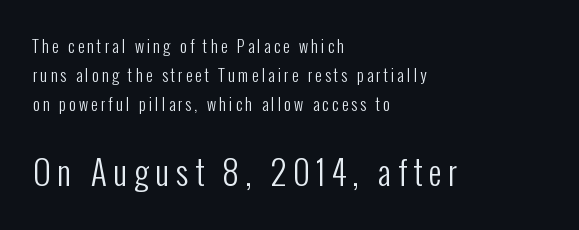
{"serif": "no", "italic": "no", "bold": "no", "weight": "regular", "width": "condensed", "stroke_contrast": "low", "x_height": "medium", "monospaced": "no", "underline": "no", "align": "left", "line_spacing_ratio": 1.81, "letter_spacing": "wide", "letter_spacing_em": 0.2, "larger_block": "second", "size_ratio": 2.06, "glyph_px": 33}
